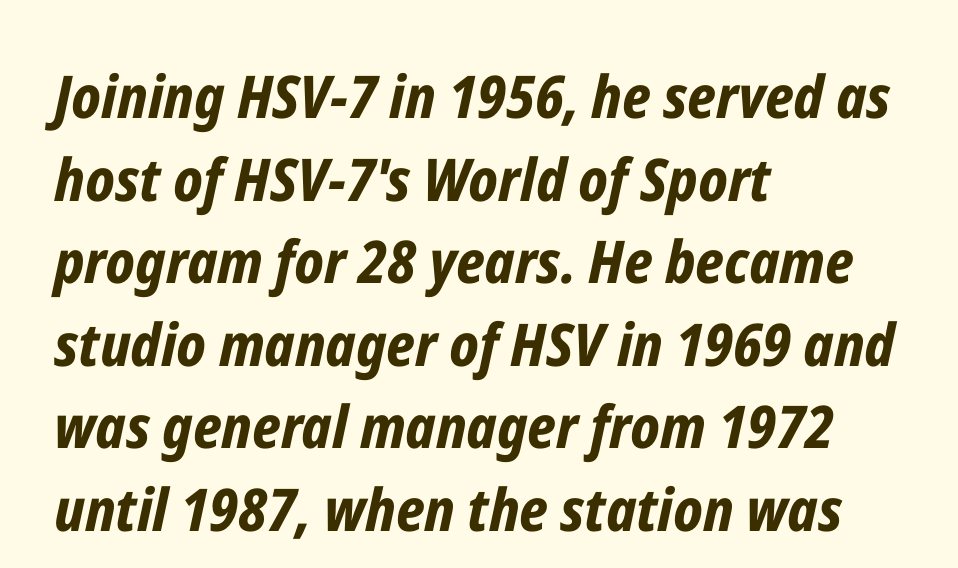
The image shows 59 px bold, condensed type, italic (leaning right); set left-aligned, normal line spacing (1.4x), normal letter spacing, not underlined; low stroke contrast and a medium x-height.
